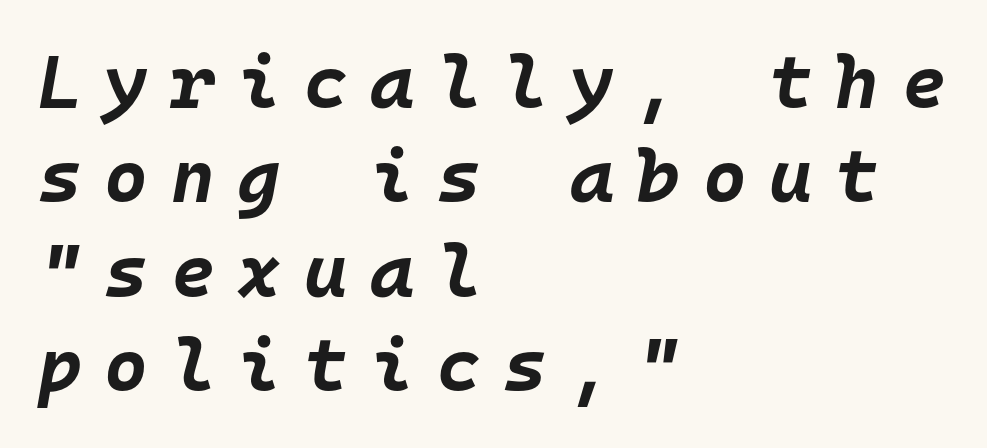
{"italic": "yes", "lean": "right", "slant_degrees": 10, "bold": "yes", "weight": "bold", "width": "normal", "stroke_contrast": "low", "x_height": "large", "monospaced": "yes", "underline": "no", "align": "left", "line_spacing": "normal", "line_spacing_ratio": 1.26, "letter_spacing": "wide", "letter_spacing_em": 0.3, "glyph_px": 75}
